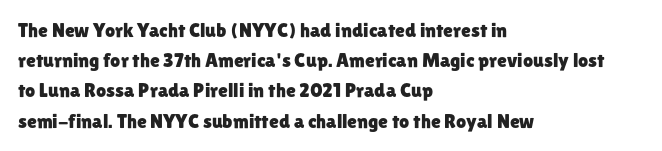
{"italic": "no", "underline": "no", "align": "left", "line_spacing": "normal", "line_spacing_ratio": 1.51, "letter_spacing": "normal", "letter_spacing_em": 0.0, "glyph_px": 20}
